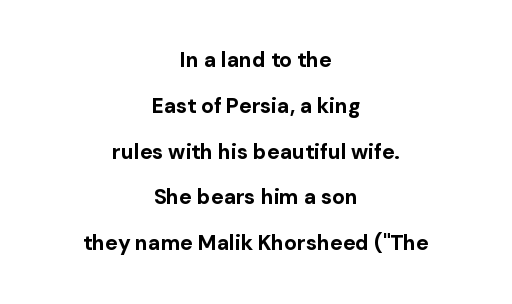
{"italic": "no", "bold": "yes", "underline": "no", "align": "center", "line_spacing": "loose", "line_spacing_ratio": 2.18, "letter_spacing": "normal", "letter_spacing_em": 0.0, "glyph_px": 21}
